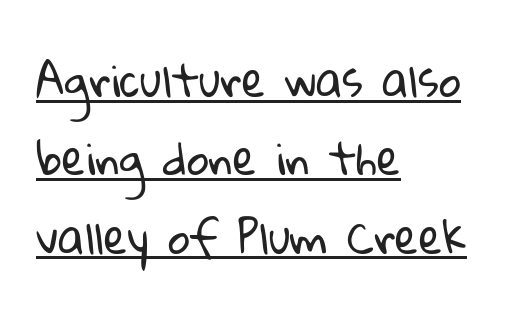
The image shows 43 px regular-weight sans-serif type; set left-aligned, line spacing 1.82x, normal letter spacing, underlined; low stroke contrast and a medium x-height.
